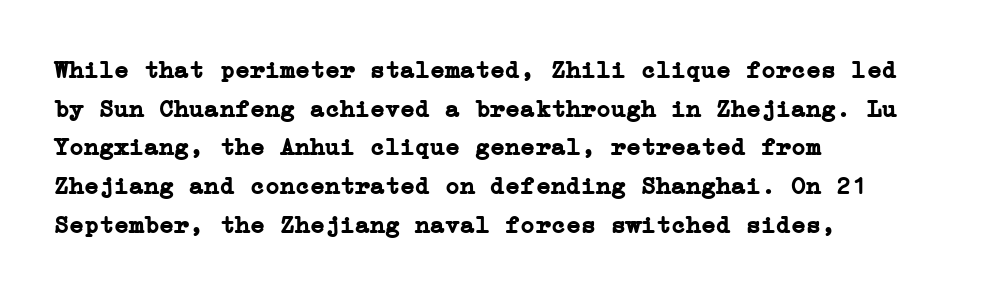
Q: Is the text bold? A: Yes.
Q: Is the text italic (slanted)? A: No, it is upright.
Q: Is the text underlined? A: No.
Q: How is the paragraph aligned? A: Left-aligned.
Q: Is the spacing between letters normal or unusually wide? A: Normal.
Q: Is the spacing between lines tight, normal or loose? A: Normal.
